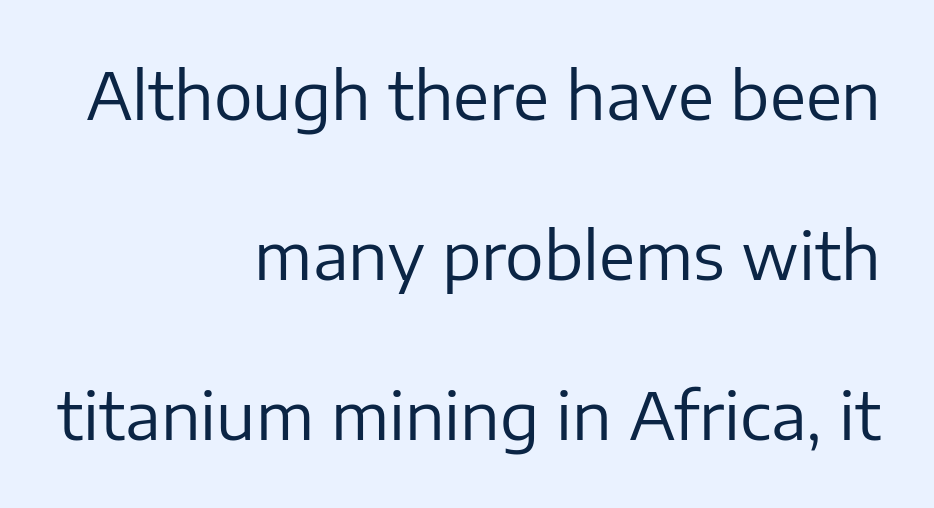
Q: Is the text bold? A: No.
Q: Is the text italic (slanted)? A: No, it is upright.
Q: Is the typeface a serif or a sans-serif typeface? A: Sans-serif.
Q: Is the text underlined? A: No.
Q: How is the paragraph aligned? A: Right-aligned.
Q: Is the spacing between letters normal or unusually wide? A: Normal.
Q: Is the spacing between lines tight, normal or loose? A: Loose.
Q: Width (condensed, normal, or wide)? A: Normal.
Q: Stroke contrast? A: Low.
Q: x-height? A: Medium.
Q: Monospaced? A: No.
